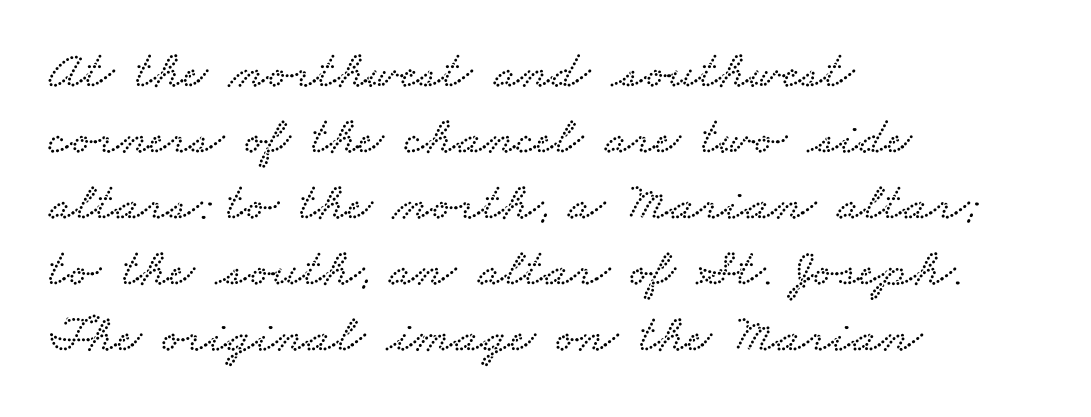
{"serif": "yes", "width": "wide", "stroke_contrast": "low", "x_height": "small", "monospaced": "no", "underline": "no", "align": "left", "line_spacing_ratio": 1.22, "letter_spacing": "normal", "letter_spacing_em": 0.0, "glyph_px": 54}
